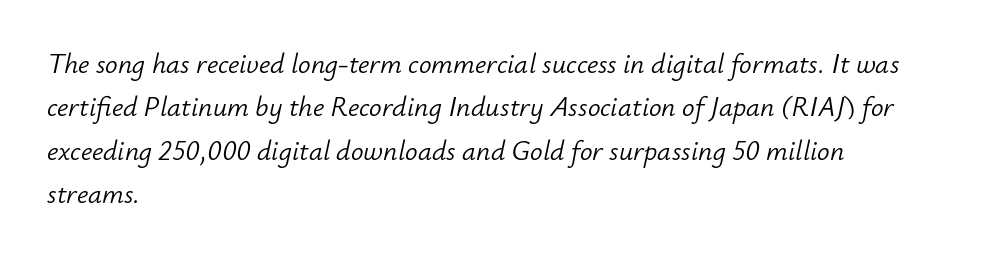
The image shows 28 px light type, italic (leaning right); set left-aligned, normal line spacing (1.55x), normal letter spacing, not underlined; low stroke contrast and a small x-height.
